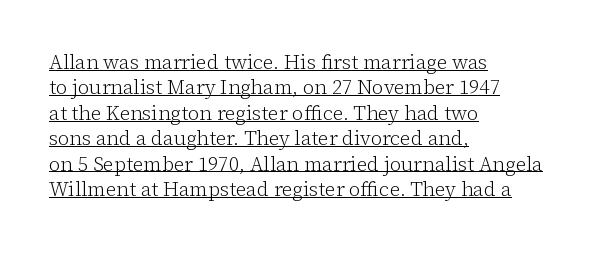
Q: Is the text bold? A: No.
Q: Is the text italic (slanted)? A: No, it is upright.
Q: Is the text underlined? A: Yes.
Q: How is the paragraph aligned? A: Left-aligned.
Q: Is the spacing between letters normal or unusually wide? A: Normal.
Q: Is the spacing between lines tight, normal or loose? A: Normal.
